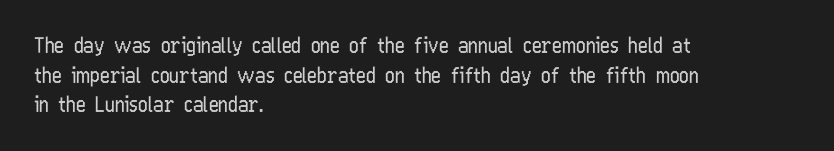
The image shows 21 px text type, upright; set left-aligned, normal line spacing (1.41x), normal letter spacing, not underlined.
